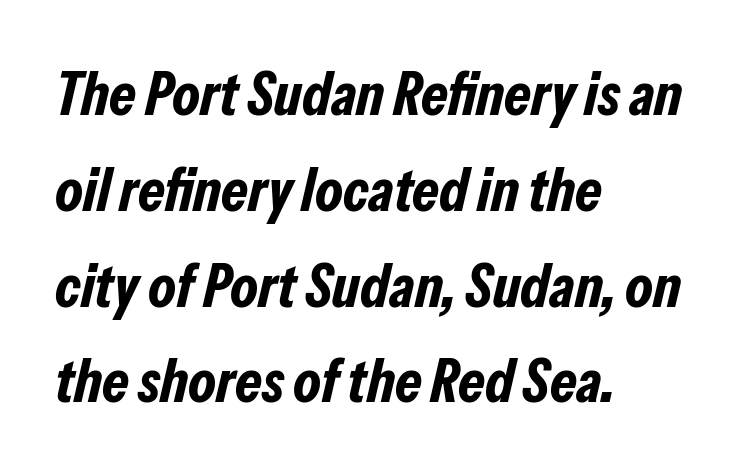
These lines are rendered in a variable-pitch font. Strong, thick strokes mark this as bold type. Vertically, the passage feels balanced, rows spaced as you'd expect. This is oblique type, the kind used for emphasis or titles.
